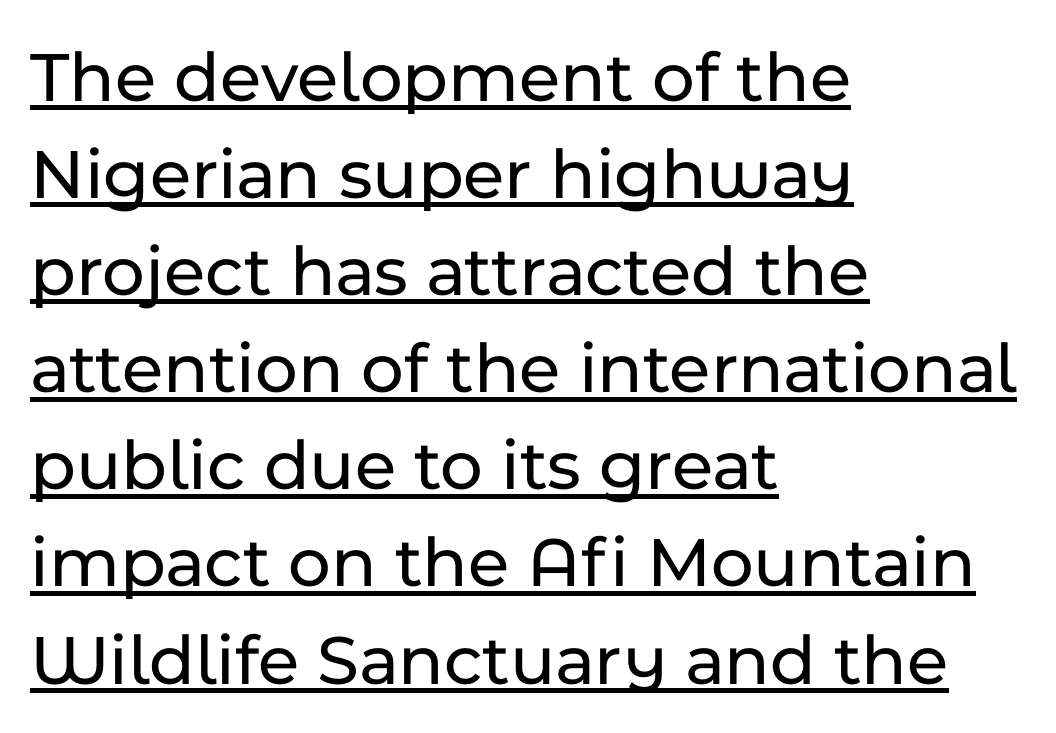
Q: Is the text italic (slanted)? A: No, it is upright.
Q: Is the typeface a serif or a sans-serif typeface? A: Sans-serif.
Q: Is the text underlined? A: Yes.
Q: How is the paragraph aligned? A: Left-aligned.
Q: Is the spacing between letters normal or unusually wide? A: Normal.
Q: Is the spacing between lines tight, normal or loose? A: Normal.
Q: Width (condensed, normal, or wide)? A: Normal.
Q: Stroke contrast? A: Low.
Q: x-height? A: Medium.
Q: Monospaced? A: No.
